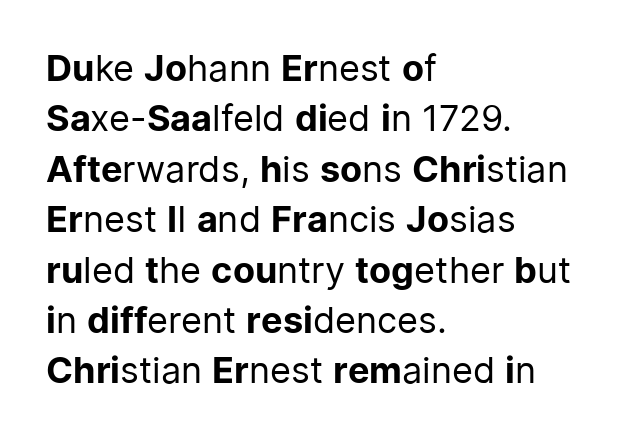
{"serif": "no", "italic": "no", "bold": "no", "weight": "regular", "width": "normal", "stroke_contrast": "low", "x_height": "medium", "monospaced": "no", "underline": "no", "align": "left", "line_spacing": "normal", "line_spacing_ratio": 1.4, "letter_spacing": "normal", "letter_spacing_em": 0.0, "glyph_px": 36}
